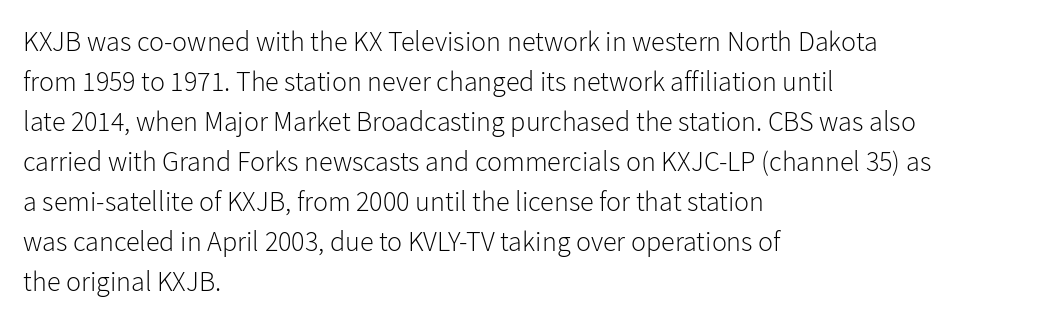
Q: Is the text bold? A: No.
Q: Is the text italic (slanted)? A: No, it is upright.
Q: Is the typeface a serif or a sans-serif typeface? A: Sans-serif.
Q: Is the text underlined? A: No.
Q: How is the paragraph aligned? A: Left-aligned.
Q: Is the spacing between letters normal or unusually wide? A: Normal.
Q: Is the spacing between lines tight, normal or loose? A: Normal.
Q: Width (condensed, normal, or wide)? A: Normal.
Q: Stroke contrast? A: Low.
Q: x-height? A: Medium.
Q: Monospaced? A: No.
